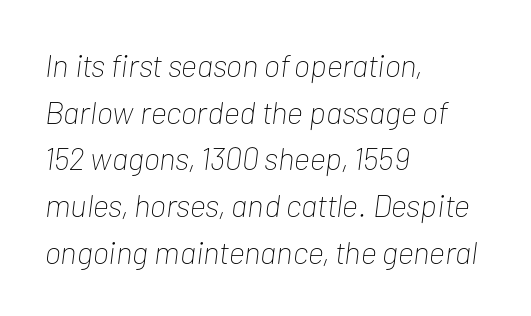
{"italic": "yes", "lean": "right", "slant_degrees": 7, "bold": "no", "weight": "thin", "width": "condensed", "stroke_contrast": "low", "x_height": "medium", "monospaced": "no", "underline": "no", "align": "left", "line_spacing": "normal", "line_spacing_ratio": 1.46, "letter_spacing": "normal", "letter_spacing_em": 0.0, "glyph_px": 32}
